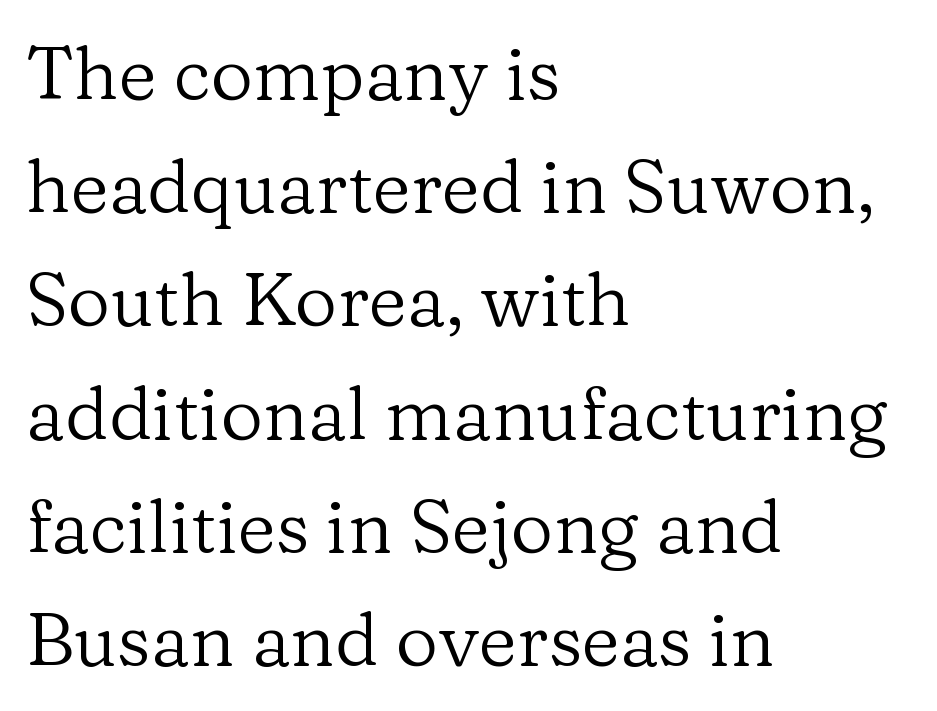
The image shows 74 px regular-weight serif type, upright; set left-aligned, normal line spacing (1.53x), normal letter spacing, not underlined; low stroke contrast and a medium x-height.
